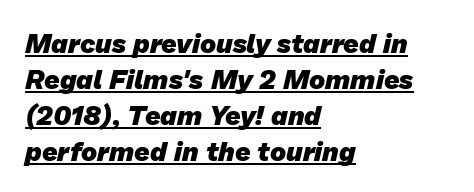
The image shows 27 px bold type; set left-aligned, normal line spacing (1.33x), normal letter spacing, underlined.
